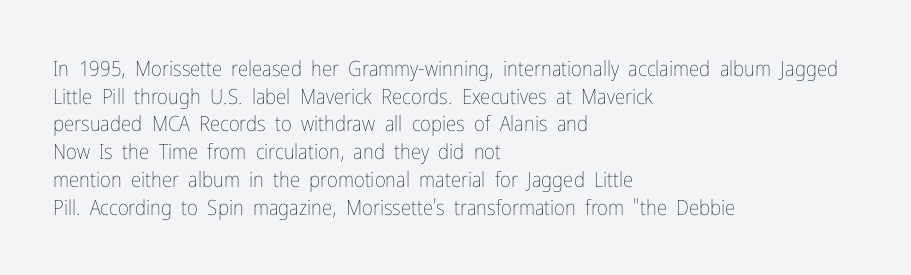
Q: Is the text bold? A: No.
Q: Is the text italic (slanted)? A: No, it is upright.
Q: Is the text underlined? A: No.
Q: How is the paragraph aligned? A: Left-aligned.
Q: Is the spacing between letters normal or unusually wide? A: Normal.
Q: Is the spacing between lines tight, normal or loose? A: Normal.
